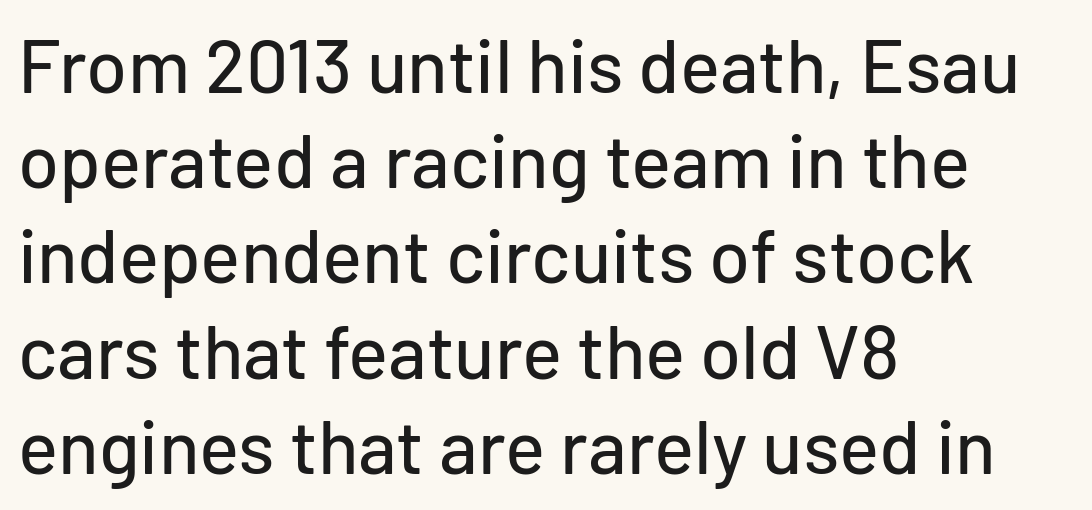
A normal amount of white space separates one row of letters from the next. The face used here is proportionally spaced, like ordinary book or web type. A roman cut, with each character standing at attention. Are there feet on the stems? There aren't — it's a sans.
